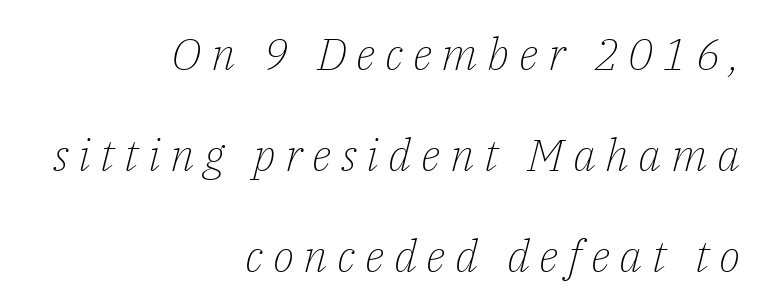
Q: Is the text bold? A: No.
Q: Is the text italic (slanted)? A: Yes, it leans right by about 14 degrees.
Q: Is the typeface a serif or a sans-serif typeface? A: Serif.
Q: Is the text underlined? A: No.
Q: How is the paragraph aligned? A: Right-aligned.
Q: Is the spacing between letters normal or unusually wide? A: Unusually wide.
Q: Is the spacing between lines tight, normal or loose? A: Loose.
Q: Width (condensed, normal, or wide)? A: Normal.
Q: Stroke contrast? A: Low.
Q: x-height? A: Medium.
Q: Monospaced? A: No.
